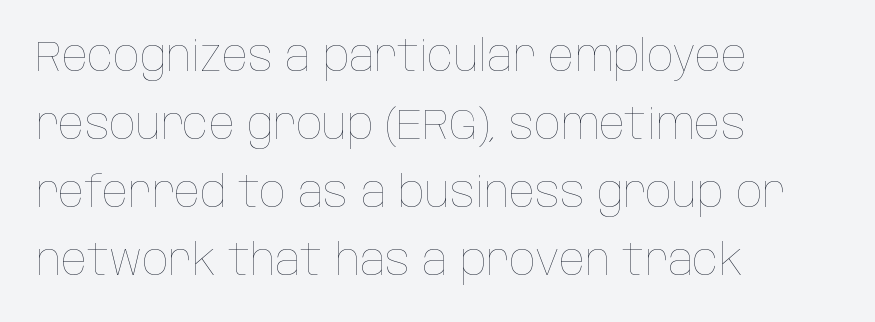
{"italic": "no", "bold": "no", "weight": "thin", "width": "condensed", "stroke_contrast": "low", "x_height": "large", "monospaced": "no", "underline": "no", "align": "left", "line_spacing": "normal", "line_spacing_ratio": 1.58, "letter_spacing": "normal", "letter_spacing_em": 0.0, "glyph_px": 43}
